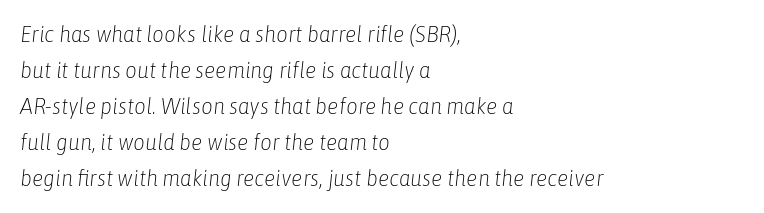
{"italic": "yes", "lean": "right", "slant_degrees": 6, "bold": "no", "underline": "no", "align": "left", "line_spacing": "normal", "line_spacing_ratio": 1.57, "letter_spacing": "normal", "letter_spacing_em": 0.0, "glyph_px": 23}
